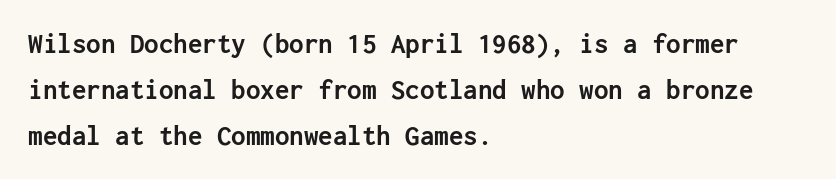
The image shows 29 px semibold sans-serif type, upright; set left-aligned, normal line spacing (1.58x), normal letter spacing, not underlined; low stroke contrast and a medium x-height.
